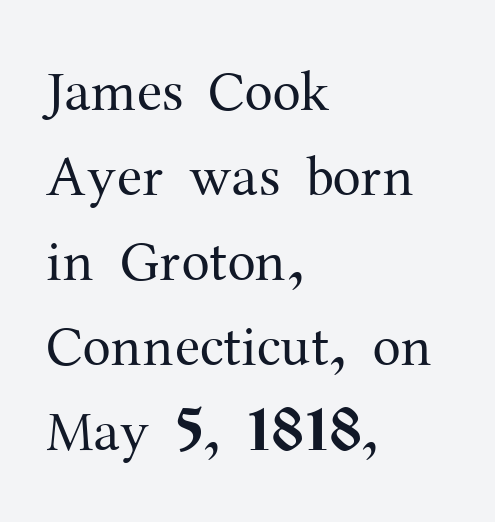
{"serif": "yes", "italic": "no", "bold": "no", "weight": "regular", "width": "normal", "stroke_contrast": "medium", "x_height": "medium", "monospaced": "no", "underline": "no", "align": "left", "line_spacing": "normal", "line_spacing_ratio": 1.49, "letter_spacing": "normal", "letter_spacing_em": 0.0, "glyph_px": 57}
